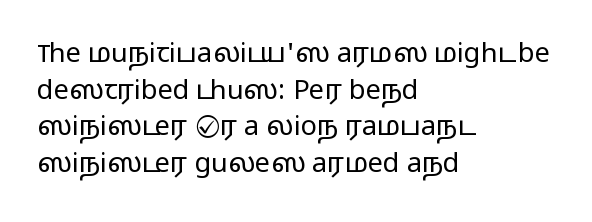
Reading down the block, your eye returns to a fixed left position each line. Do the letters lean? They stand straight. The strip under each line holds only bare page. Bold? No — there's no thickening of the strokes. Line spacing here is normal. Glyph-to-glyph distance matches everyday printed text.
